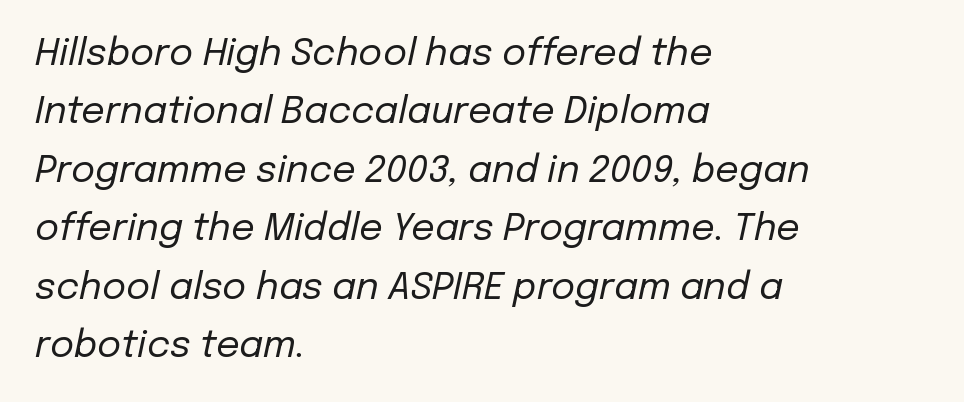
{"italic": "yes", "lean": "right", "slant_degrees": 12, "bold": "no", "weight": "regular", "width": "normal", "stroke_contrast": "low", "x_height": "medium", "monospaced": "no", "underline": "no", "align": "left", "line_spacing": "normal", "line_spacing_ratio": 1.58, "letter_spacing": "normal", "letter_spacing_em": 0.0, "glyph_px": 37}
